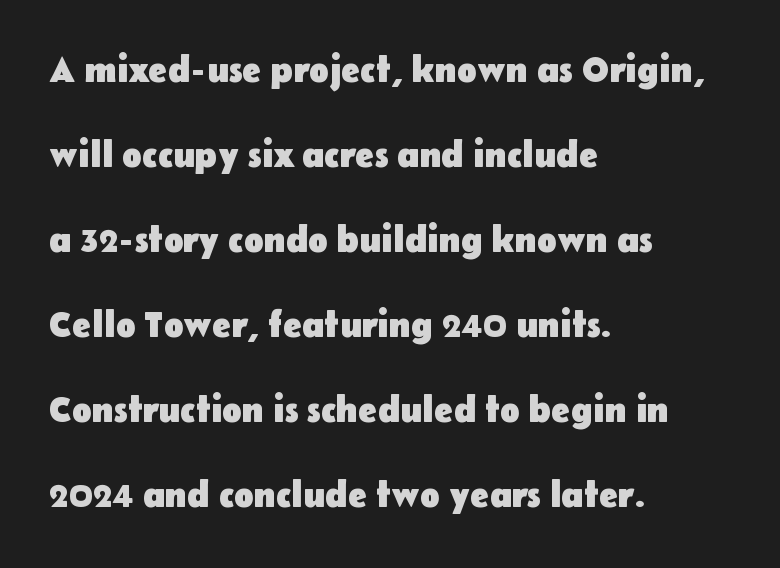
Q: Is the text bold? A: Yes.
Q: Is the text italic (slanted)? A: No, it is upright.
Q: Is the typeface a serif or a sans-serif typeface? A: Sans-serif.
Q: Is the text underlined? A: No.
Q: How is the paragraph aligned? A: Left-aligned.
Q: Is the spacing between letters normal or unusually wide? A: Normal.
Q: Is the spacing between lines tight, normal or loose? A: Loose.
Q: Width (condensed, normal, or wide)? A: Normal.
Q: Stroke contrast? A: Low.
Q: x-height? A: Medium.
Q: Monospaced? A: No.
